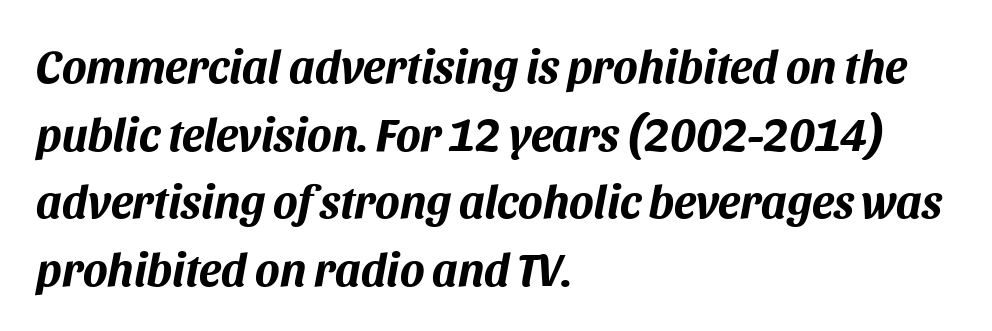
{"italic": "yes", "lean": "right", "slant_degrees": 11, "bold": "yes", "weight": "bold", "width": "normal", "stroke_contrast": "medium", "x_height": "large", "monospaced": "no", "underline": "no", "align": "left", "line_spacing": "normal", "line_spacing_ratio": 1.47, "letter_spacing": "normal", "letter_spacing_em": 0.0, "glyph_px": 46}
